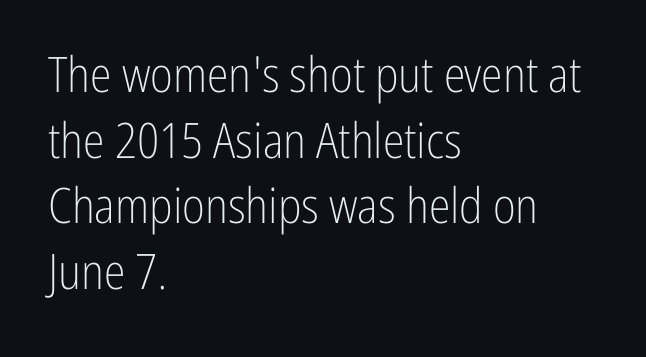
The image shows 49 px light, condensed sans-serif type, upright; set left-aligned, normal line spacing (1.34x), normal letter spacing, not underlined; low stroke contrast and a medium x-height.
